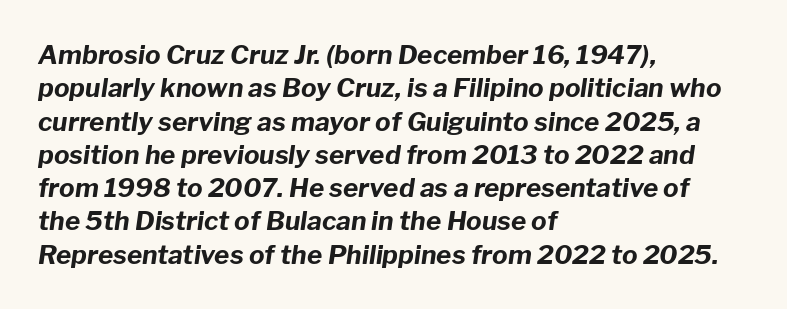
{"italic": "yes", "lean": "right", "slant_degrees": 8, "bold": "yes", "underline": "no", "align": "left", "line_spacing": "normal", "line_spacing_ratio": 1.28, "letter_spacing": "normal", "letter_spacing_em": 0.0, "glyph_px": 26}
